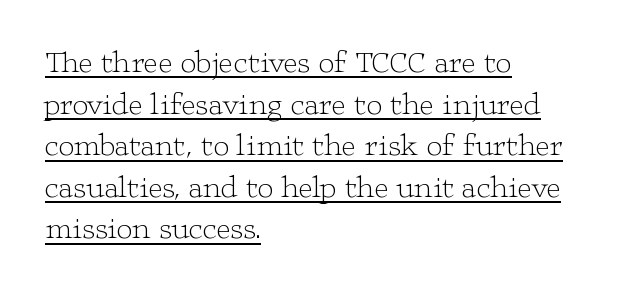
Upright lettering throughout. You could call the tracking neutral — neither tight nor loose. A quiet, ordinary-to-light weight characterises the typeface. Compared with a centered layout, this one pins lines to the left instead. In terms of letterform style, serifs are clearly present.
